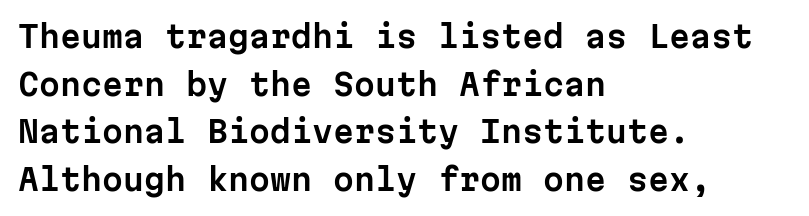
Q: Is the text italic (slanted)? A: No, it is upright.
Q: Is the typeface a serif or a sans-serif typeface? A: Sans-serif.
Q: Is the text underlined? A: No.
Q: How is the paragraph aligned? A: Left-aligned.
Q: Is the spacing between letters normal or unusually wide? A: Normal.
Q: Is the spacing between lines tight, normal or loose? A: Normal.
Q: Width (condensed, normal, or wide)? A: Normal.
Q: Stroke contrast? A: Low.
Q: x-height? A: Medium.
Q: Monospaced? A: Yes.
